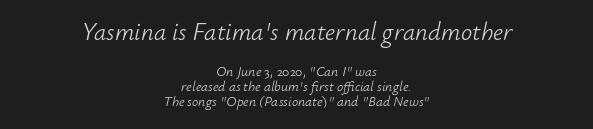
The image shows 25 px text type, italic (leaning right); set centered, tight line spacing (1.06x), normal letter spacing, not underlined; the first (top) block is 1.79x larger.
